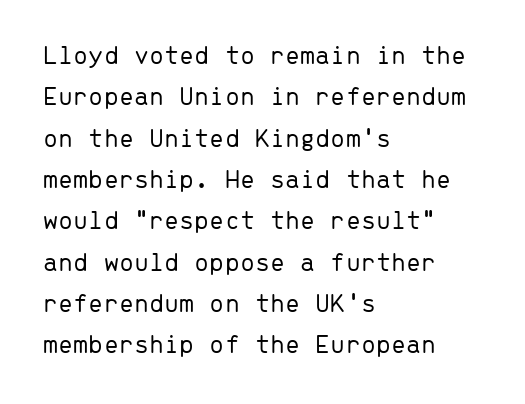
{"italic": "no", "bold": "no", "underline": "no", "align": "left", "line_spacing": "normal", "line_spacing_ratio": 1.53, "letter_spacing": "normal", "letter_spacing_em": 0.0, "glyph_px": 27}
